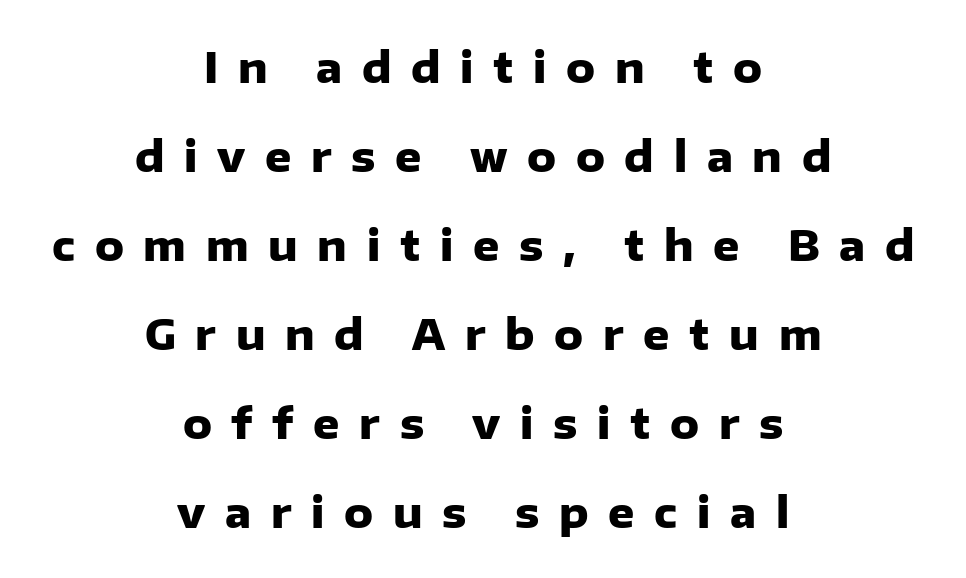
{"serif": "no", "italic": "no", "bold": "yes", "weight": "heavy", "width": "normal", "stroke_contrast": "low", "x_height": "medium", "monospaced": "no", "underline": "no", "align": "center", "line_spacing": "loose", "line_spacing_ratio": 2.17, "letter_spacing": "wide", "letter_spacing_em": 0.48, "glyph_px": 41}
